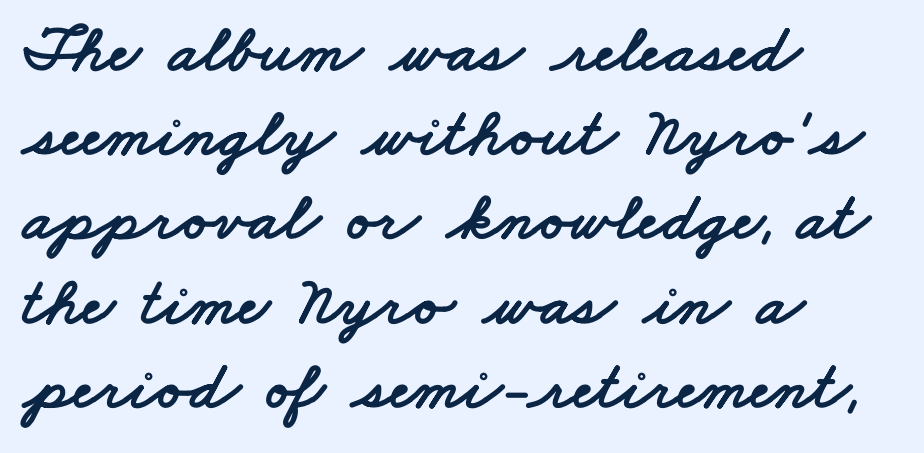
{"serif": "no", "width": "wide", "stroke_contrast": "low", "x_height": "small", "monospaced": "no", "underline": "no", "align": "left", "line_spacing_ratio": 1.22, "letter_spacing": "normal", "letter_spacing_em": 0.0, "glyph_px": 69}
